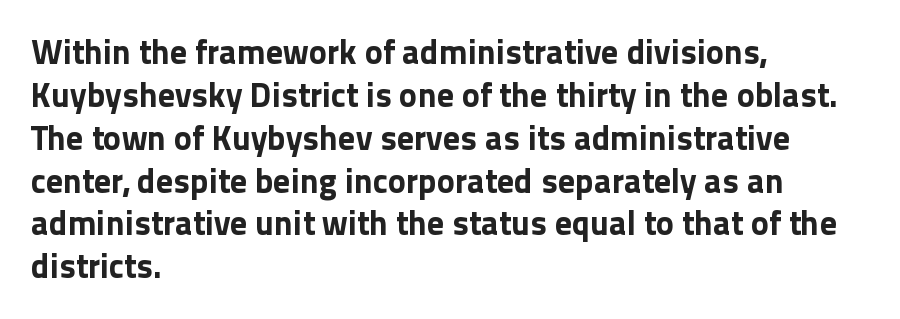
The image shows 34 px bold sans-serif type, upright; set left-aligned, normal line spacing (1.26x), normal letter spacing, not underlined; a medium x-height.
